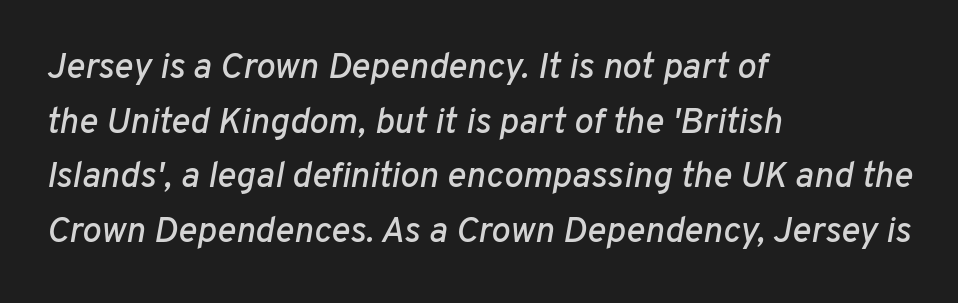
The image shows 36 px text type, italic (leaning right); set left-aligned, normal line spacing (1.52x), normal letter spacing, not underlined; low stroke contrast and a medium x-height.
